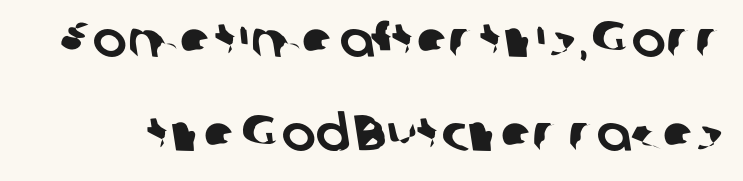
Q: Is the typeface a serif or a sans-serif typeface? A: Sans-serif.
Q: Is the text underlined? A: No.
Q: Is the spacing between letters normal or unusually wide? A: Normal.
Q: Width (condensed, normal, or wide)? A: Normal.
Q: Stroke contrast? A: Low.
Q: x-height? A: Medium.
Q: Monospaced? A: No.
